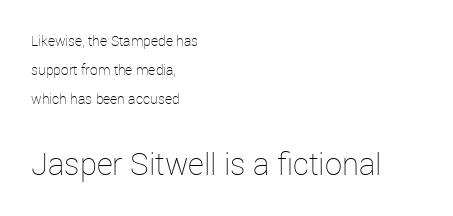
Here the glyphs are tracked normally, forming tight word shapes. Look at the glyph heights: the lower group is clearly the bigger setting. Honestly, there is no underline to notice here at all. Line starts are locked; line ends wander. The font is comparable to plain body text, perhaps lighter. Students, observe: this is what heavily led, spacious text looks like.
